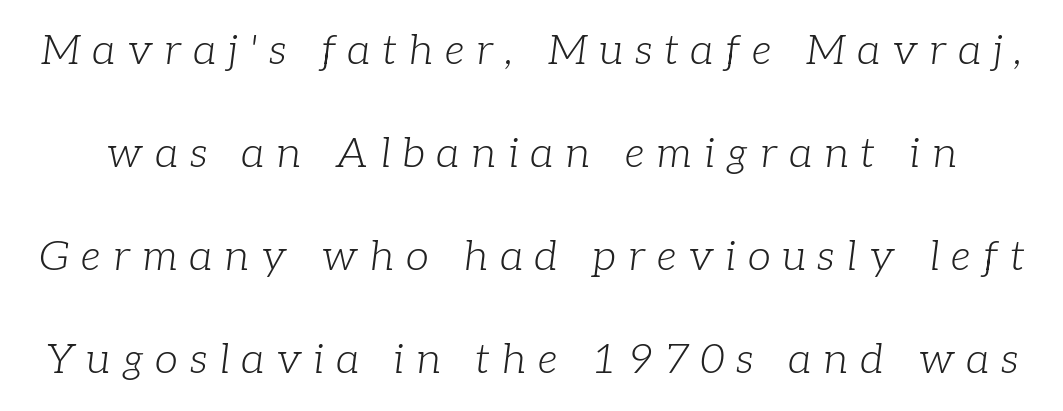
The image shows 42 px light serif type, italic (leaning right); set loose line spacing (2.45x), unusually wide letter spacing (+0.28 em), not underlined; low stroke contrast and a medium x-height.
